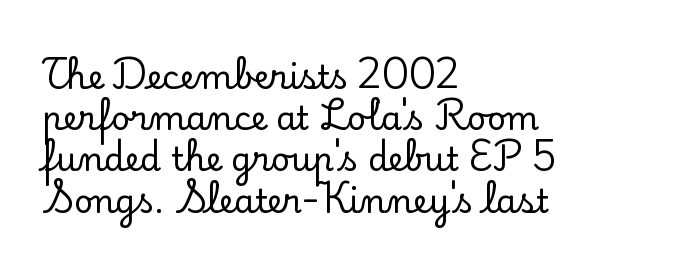
The foot of each line stays bare and open. Vertical spacing — default. Tracking here is standard; glyphs follow each other at the usual distance. Which margin do the lines hug? The left one — the right edge is uneven.
